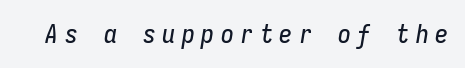
{"italic": "yes", "lean": "right", "slant_degrees": 9, "underline": "no", "letter_spacing": "wide", "letter_spacing_em": 0.25, "glyph_px": 26}
